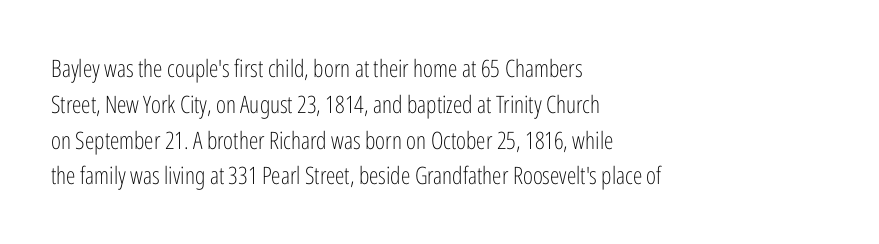
The setting favours the left margin, as ordinary paragraphs usually do. Upright lettering throughout. Letter spacing: default. No chunkiness to these letters — they're not bold.
